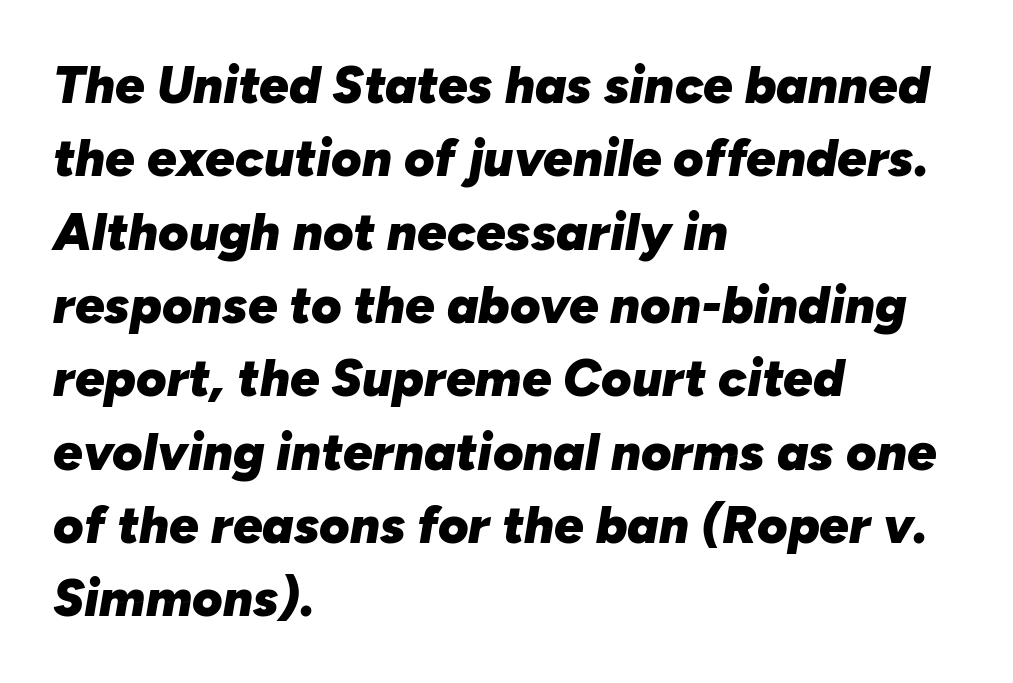
Q: Is the text bold? A: Yes.
Q: Is the text italic (slanted)? A: Yes, it leans right by about 10 degrees.
Q: Is the text underlined? A: No.
Q: How is the paragraph aligned? A: Left-aligned.
Q: Is the spacing between letters normal or unusually wide? A: Normal.
Q: Is the spacing between lines tight, normal or loose? A: Normal.
Q: Width (condensed, normal, or wide)? A: Normal.
Q: Stroke contrast? A: Low.
Q: x-height? A: Medium.
Q: Monospaced? A: No.
